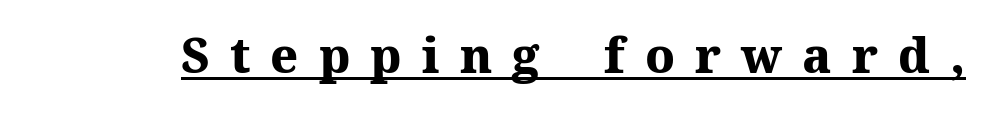
Q: Is the text bold? A: Yes.
Q: Is the text italic (slanted)? A: No, it is upright.
Q: Is the typeface a serif or a sans-serif typeface? A: Serif.
Q: Is the text underlined? A: Yes.
Q: Is the spacing between letters normal or unusually wide? A: Unusually wide.
Q: Width (condensed, normal, or wide)? A: Normal.
Q: Stroke contrast? A: Medium.
Q: x-height? A: Medium.
Q: Monospaced? A: No.
